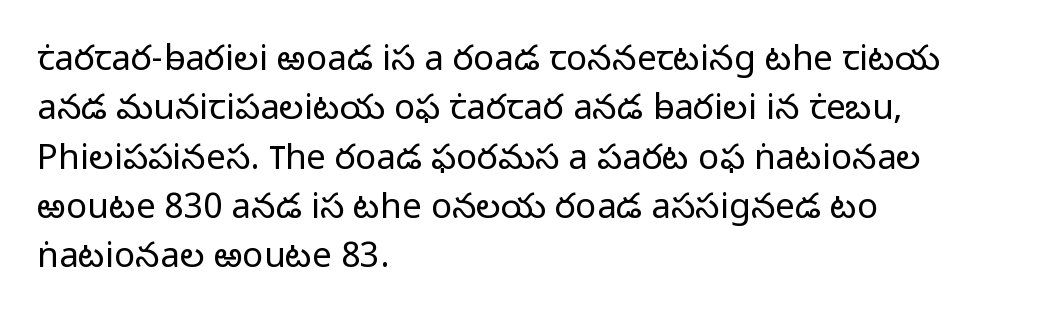
The image shows 35 px light sans-serif type, upright; set left-aligned, normal line spacing (1.41x), normal letter spacing, not underlined; low stroke contrast and a medium x-height.
